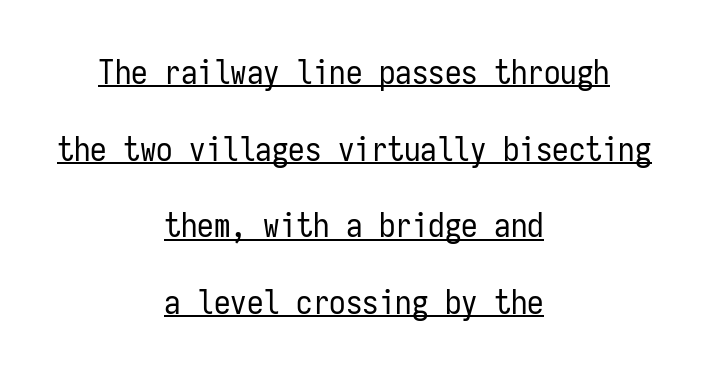
This block would shrink considerably if given ordinary leading; it's expanded now. Posture: vertical. Caption: multi-line text, centered on the measure. Nope, no serifs anywhere on these letters. Glyph-to-glyph distance matches everyday printed text. The rendering uses the underline text-decoration.
